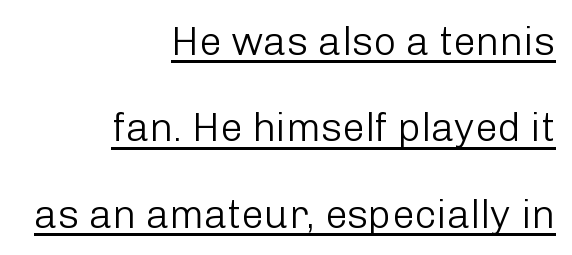
{"serif": "no", "italic": "no", "bold": "no", "weight": "light", "width": "normal", "stroke_contrast": "low", "x_height": "medium", "monospaced": "no", "underline": "yes", "align": "right", "line_spacing": "loose", "line_spacing_ratio": 2.16, "letter_spacing": "normal", "letter_spacing_em": 0.0, "glyph_px": 40}
